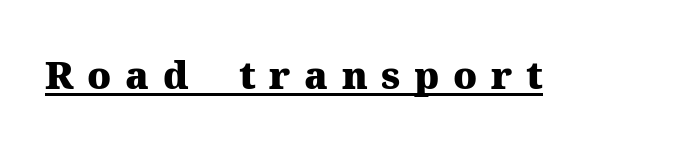
In terms of posture, this sample is upright. The rendered words wear a rule along their underside. This sample has the flowing, uneven cadence of proportional lettering. Serifs: yes, visible at the terminals of the letterforms. Tracking here is generous; glyphs stand well apart from one another. How heavy is the stroke? Heavy — this is a bold.
